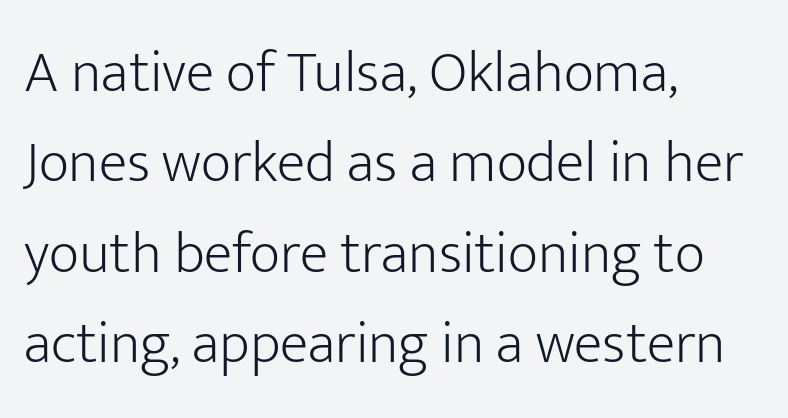
{"serif": "no", "italic": "no", "bold": "no", "weight": "light", "width": "normal", "stroke_contrast": "low", "x_height": "medium", "monospaced": "no", "underline": "no", "align": "left", "line_spacing": "normal", "line_spacing_ratio": 1.53, "letter_spacing": "normal", "letter_spacing_em": 0.0, "glyph_px": 59}
